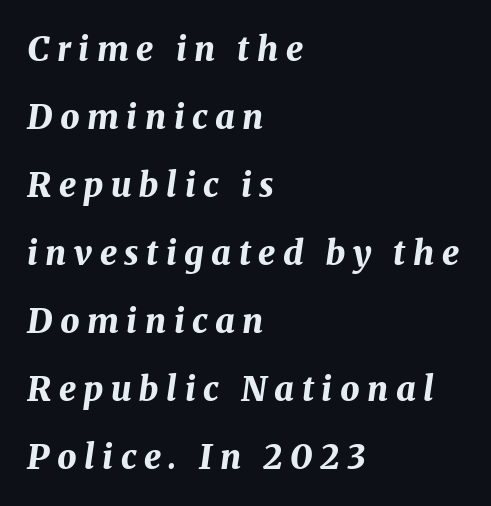
The rendering uses a large line-height, opening up the rows. The face used here has the dense, thick strokes of a bold. The face used here is proportionally spaced, like ordinary book or web type. No word sits above an underline. The setting favours the left margin, as ordinary paragraphs usually do.
